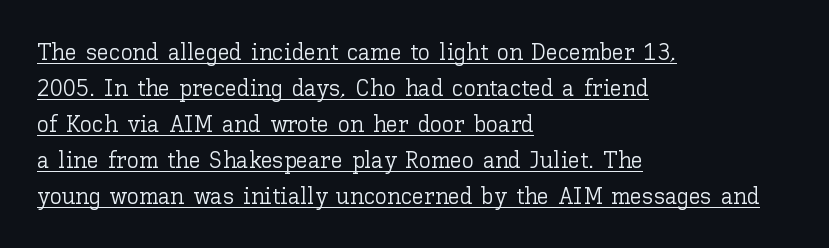
{"italic": "no", "bold": "no", "underline": "yes", "align": "left", "line_spacing": "normal", "line_spacing_ratio": 1.5, "letter_spacing": "normal", "letter_spacing_em": 0.0, "glyph_px": 24}
